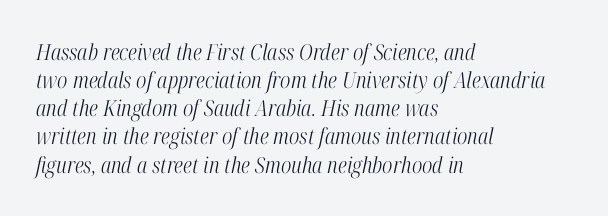
The image shows 22 px text type, italic (leaning right); set left-aligned, normal line spacing (1.28x), normal letter spacing, not underlined.
